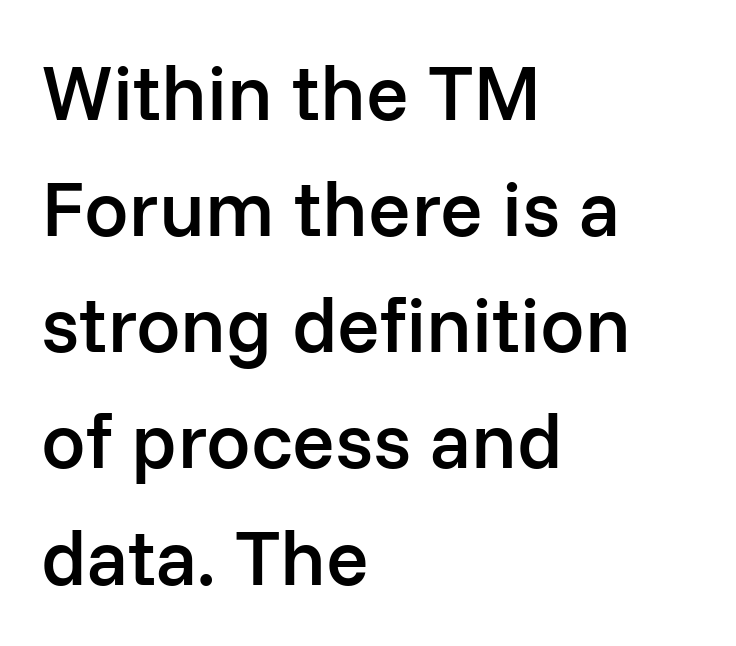
The image shows 79 px semibold sans-serif type, upright; set left-aligned, normal line spacing (1.47x), normal letter spacing, not underlined; low stroke contrast and a medium x-height.
